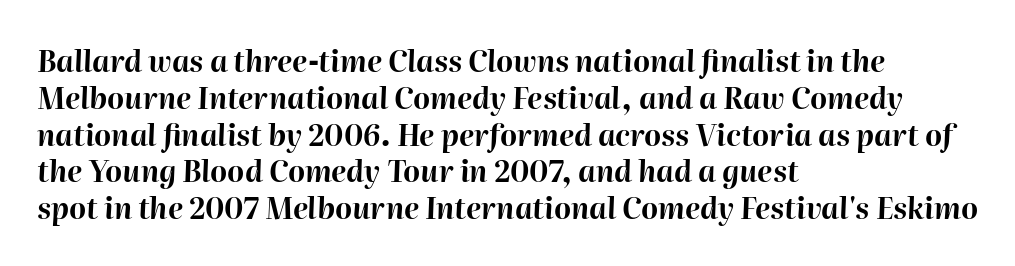
The image shows 29 px bold type, italic (leaning right); set left-aligned, normal line spacing (1.27x), normal letter spacing, not underlined; high stroke contrast and a medium x-height.
